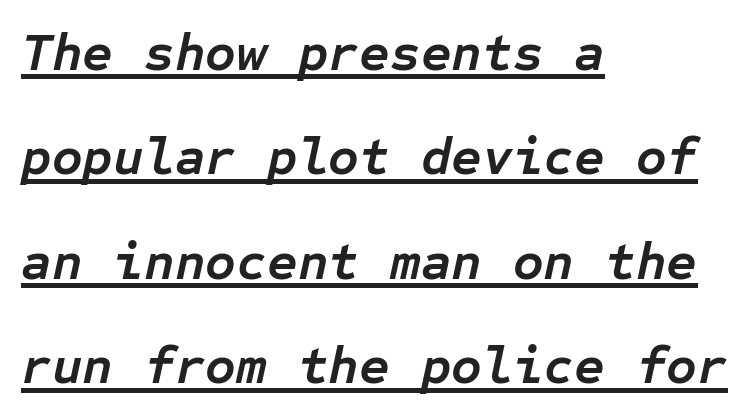
{"italic": "yes", "lean": "right", "slant_degrees": 12, "bold": "yes", "weight": "semibold", "width": "normal", "stroke_contrast": "low", "x_height": "medium", "monospaced": "yes", "underline": "yes", "align": "left", "line_spacing": "loose", "line_spacing_ratio": 1.97, "letter_spacing": "normal", "letter_spacing_em": 0.0, "glyph_px": 53}
